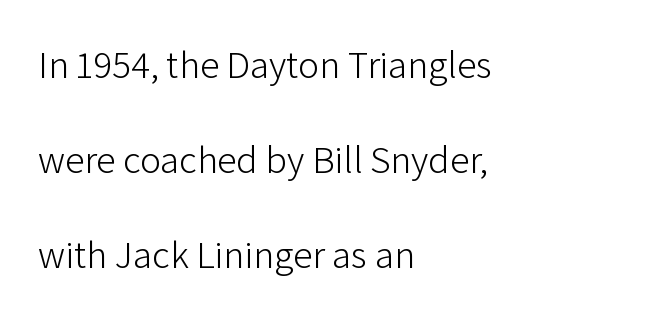
The image shows 39 px light sans-serif type, upright; set left-aligned, loose line spacing (2.44x), normal letter spacing, not underlined; low stroke contrast and a medium x-height.
